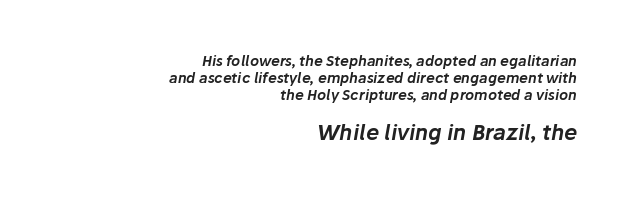
The image shows 21 px text type, italic (leaning right); set right-aligned, line spacing 1.2x, normal letter spacing, not underlined; the second (bottom) block is 1.5x larger.
